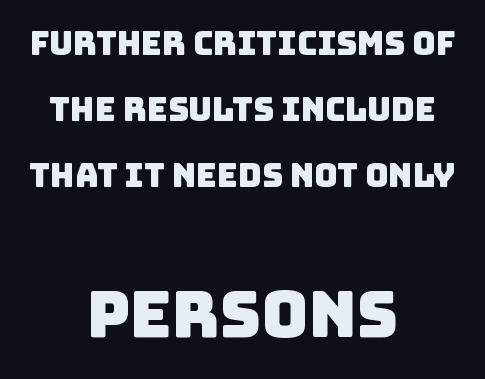
The image shows 64 px sans-serif type; set centered, loose line spacing (2.06x), normal letter spacing, not underlined; the second (bottom) block is 2.0x larger; low stroke contrast and a large x-height.
